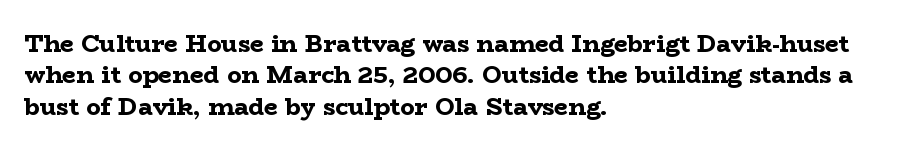
{"italic": "no", "bold": "yes", "underline": "no", "align": "left", "line_spacing": "normal", "line_spacing_ratio": 1.31, "letter_spacing": "normal", "letter_spacing_em": 0.0, "glyph_px": 24}
